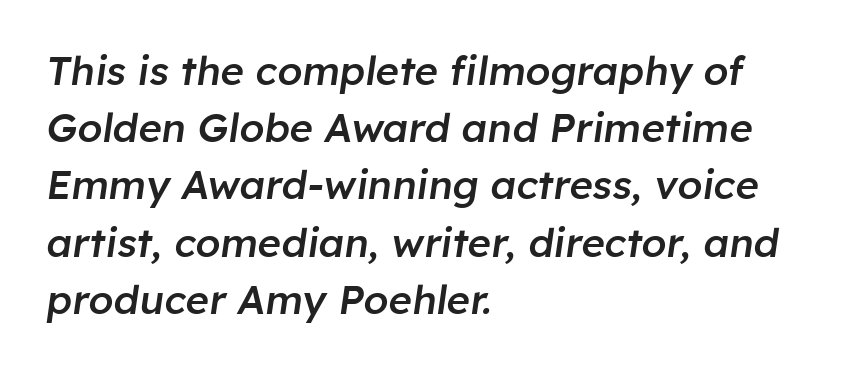
Underline: absent. Horizontally, the lines are justified to the leading edge only. Character widths vary here, with narrow letters taking less room than wide ones. Is the type slanted? Yes — the strokes lean at a clear angle.
